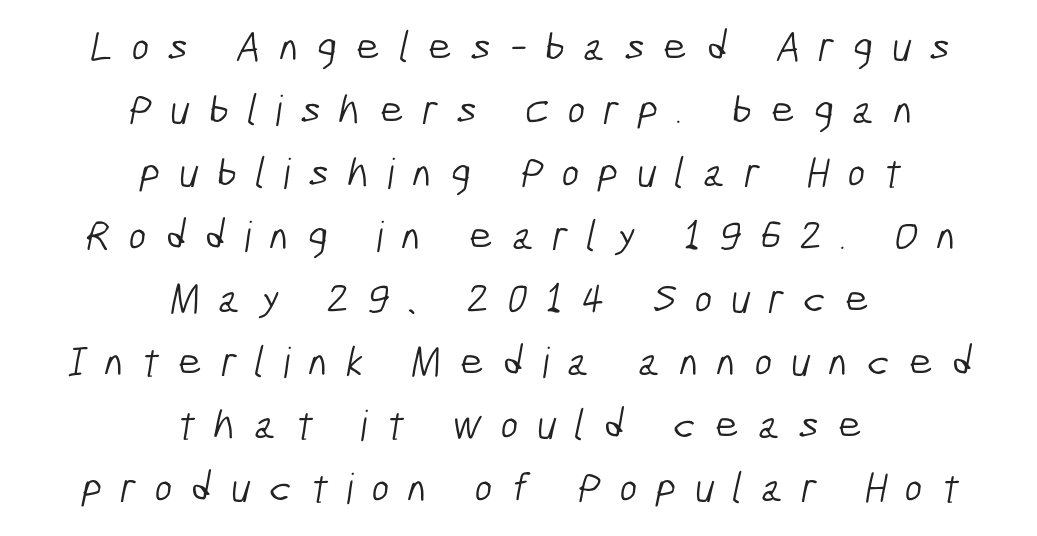
The image shows 42 px light, condensed sans-serif type; set centered, normal line spacing (1.5x), unusually wide letter spacing (+0.44 em), not underlined; low stroke contrast and a medium x-height.
